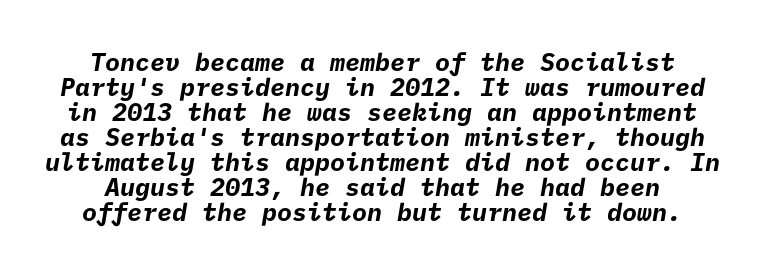
The image shows 25 px bold type; set tight line spacing (1.0x), normal letter spacing, not underlined.
